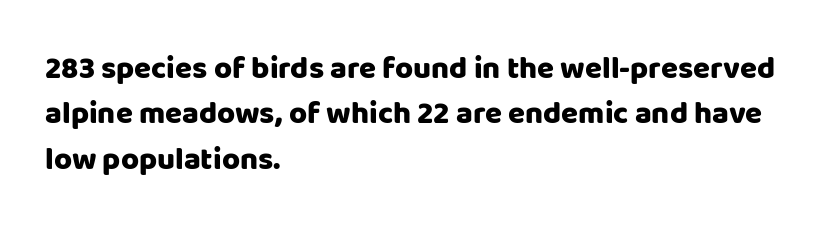
A typesetter would label this face a sans. Leading matches the norm, producing a regular column. The face used here is rendered with its standard letterfit. Beneath every word, the page is bare. Characters remain perfectly vertical along every line.
